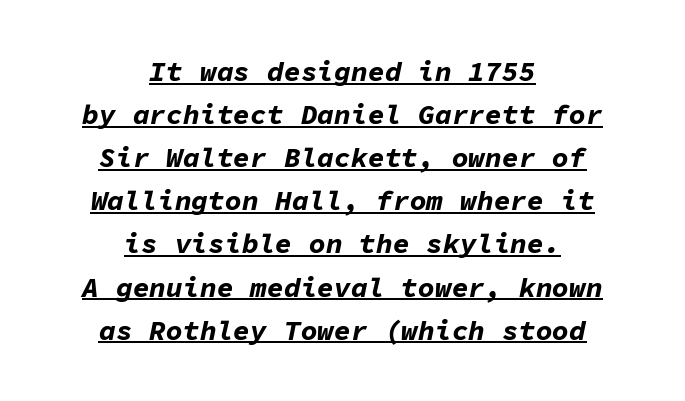
The image shows 28 px bold type, italic (leaning right), monospaced; set centered, normal line spacing (1.54x), normal letter spacing, underlined; low stroke contrast and a medium x-height.
